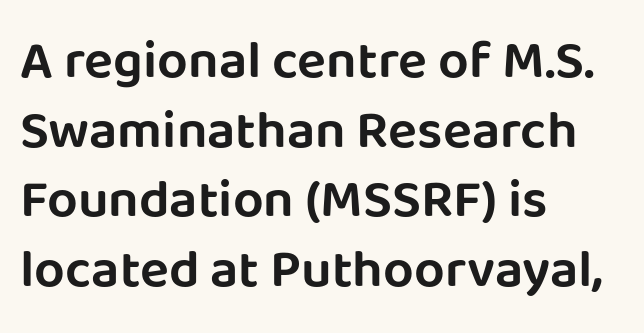
The foot of each line stays bare and open. Nope, not italic — everything's standing straight. Each line starts at the same left margin while the right side varies. A normal amount of white space separates one row of letters from the next.
